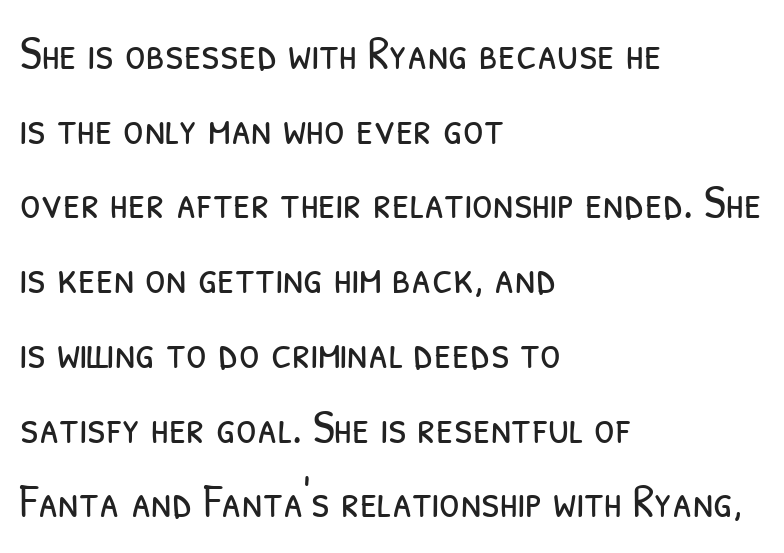
Is this a fixed-width face? No — the glyphs have proportional, varying widths. Is the type heavy? It reads as light-to-regular instead. Unlike a traditional serif, this face leaves its strokes unadorned. Notice how descenders clear the ascenders below comfortably — that's standard leading. Caption: multi-line text, flush left, ragged right. Each row of text sits above clean, open space.
